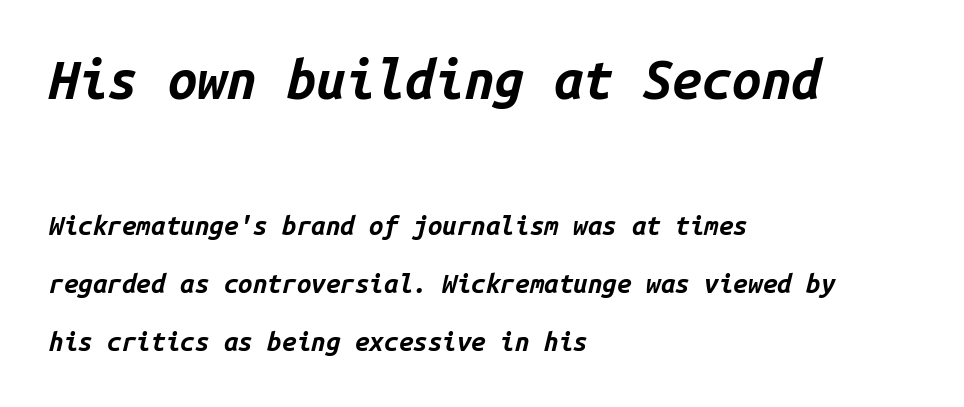
{"italic": "yes", "lean": "right", "slant_degrees": 14, "bold": "yes", "weight": "bold", "width": "normal", "stroke_contrast": "low", "x_height": "medium", "monospaced": "yes", "underline": "no", "align": "left", "line_spacing": "loose", "line_spacing_ratio": 2.23, "letter_spacing": "normal", "letter_spacing_em": 0.0, "larger_block": "first", "size_ratio": 2.04, "glyph_px": 53}
